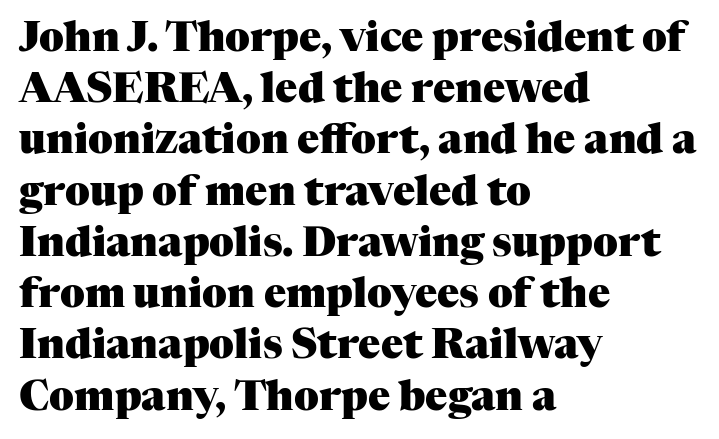
Q: Is the text bold? A: Yes.
Q: Is the text italic (slanted)? A: No, it is upright.
Q: Is the typeface a serif or a sans-serif typeface? A: Serif.
Q: Is the text underlined? A: No.
Q: How is the paragraph aligned? A: Left-aligned.
Q: Is the spacing between letters normal or unusually wide? A: Normal.
Q: Is the spacing between lines tight, normal or loose? A: Normal.
Q: Width (condensed, normal, or wide)? A: Normal.
Q: Stroke contrast? A: Medium.
Q: x-height? A: Medium.
Q: Monospaced? A: No.
